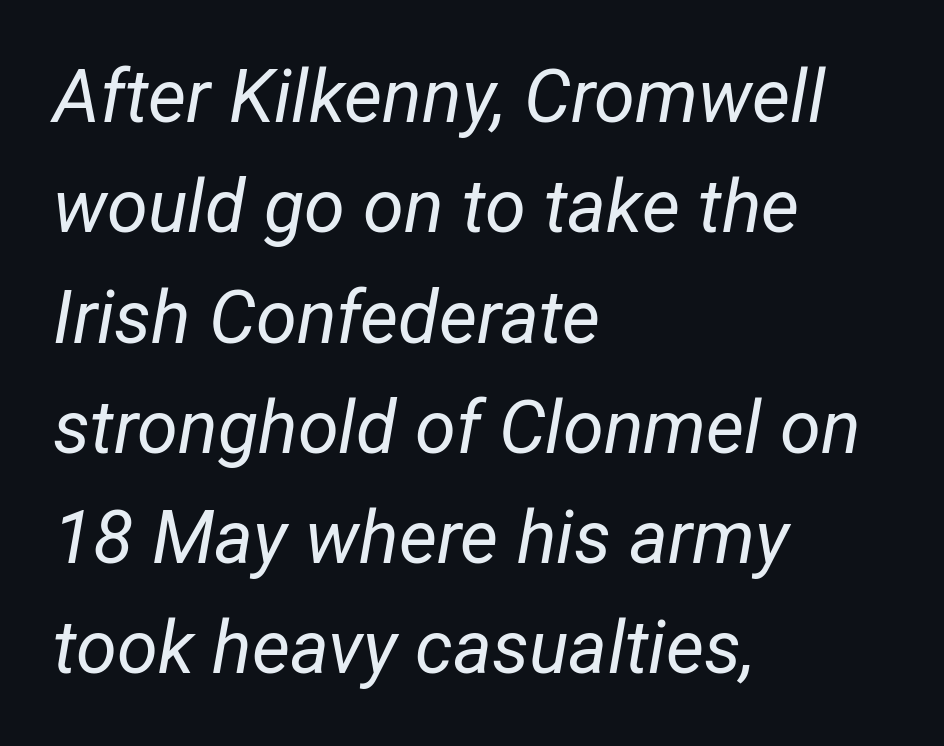
The image shows 74 px regular-weight, condensed type, italic (leaning right); set left-aligned, normal line spacing (1.49x), normal letter spacing, not underlined; low stroke contrast and a medium x-height.
